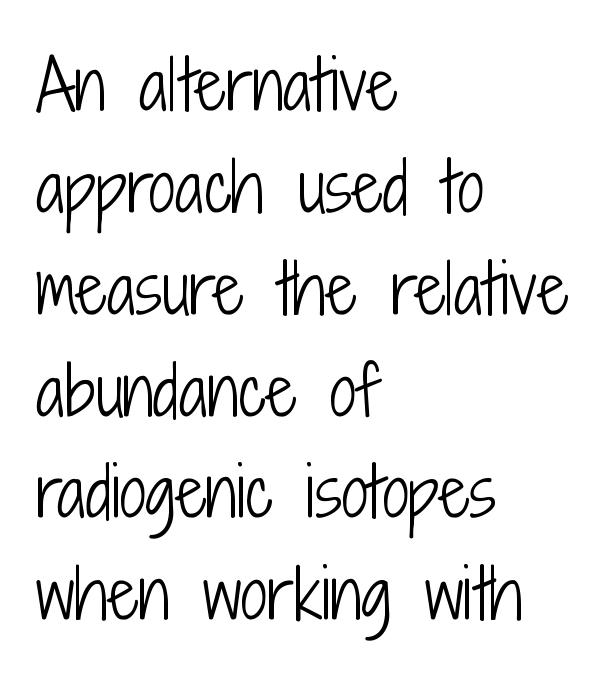
Clear beneath every line of the passage. These lines are composed in type without serifs. These lines stack with their left ends in a neat column. This is the regular roman posture of the typeface. Vertically, the passage feels balanced, rows spaced as you'd expect. Each letter keeps its own natural width here, so spacing adapts to shape.
